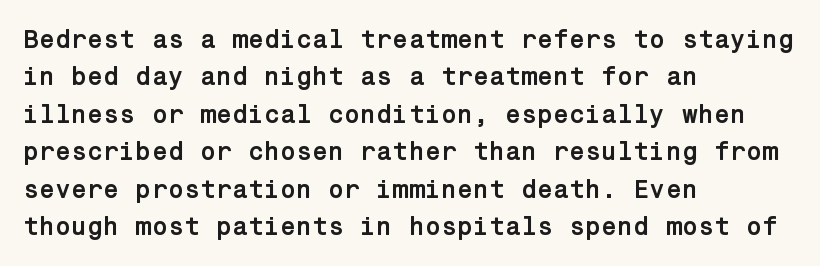
The image shows 26 px bold type, upright; set left-aligned, normal line spacing (1.44x), normal letter spacing, not underlined.
